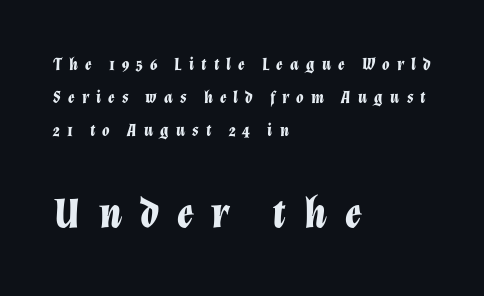
Q: Is the text bold? A: Yes.
Q: Is the text italic (slanted)? A: Yes, it leans right by about 12 degrees.
Q: Is the text underlined? A: No.
Q: How is the paragraph aligned? A: Left-aligned.
Q: Is the spacing between letters normal or unusually wide? A: Unusually wide.
Q: Is the spacing between lines tight, normal or loose? A: Loose.
Q: Which block of text is set in a larger size, the first (top) or the second (bottom)? A: The second (bottom) one.
Q: Width (condensed, normal, or wide)? A: Normal.
Q: Stroke contrast? A: Low.
Q: x-height? A: Medium.
Q: Monospaced? A: No.
